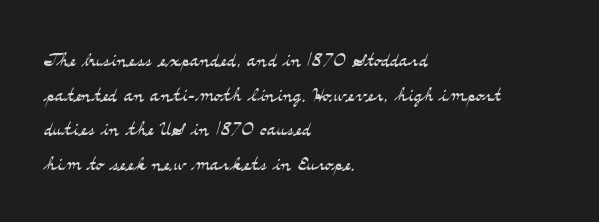
No chunkiness to these letters — they're not bold. A classic flush-left, rag-right setting is used for this passage. One glance says typical: line gaps are just what's usual. The letters sit at their default tracking, neither squeezed nor spread.
